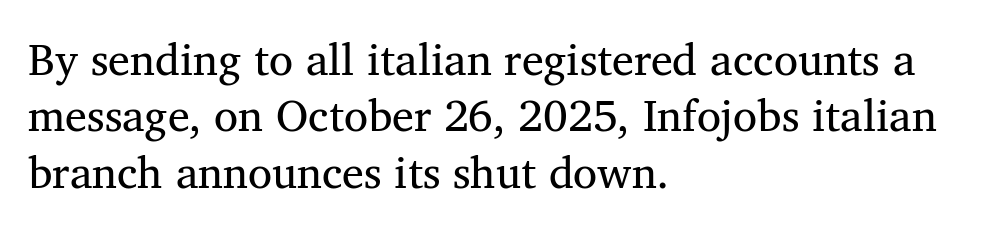
The image shows 44 px regular-weight serif type, upright; set left-aligned, normal line spacing (1.28x), normal letter spacing, not underlined; medium stroke contrast and a medium x-height.
